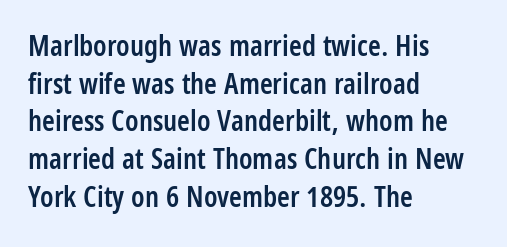
{"serif": "no", "italic": "no", "bold": "semi", "weight": "semibold", "width": "condensed", "stroke_contrast": "low", "x_height": "large", "monospaced": "no", "underline": "no", "align": "left", "line_spacing": "normal", "line_spacing_ratio": 1.3, "letter_spacing": "normal", "letter_spacing_em": 0.0, "glyph_px": 29}
